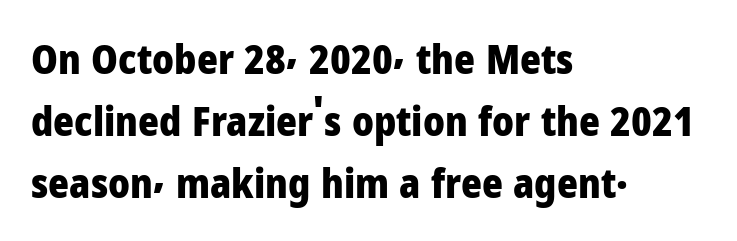
{"serif": "no", "italic": "no", "bold": "yes", "weight": "heavy", "width": "normal", "stroke_contrast": "low", "x_height": "medium", "monospaced": "no", "underline": "no", "align": "left", "line_spacing": "normal", "line_spacing_ratio": 1.55, "letter_spacing": "normal", "letter_spacing_em": 0.0, "glyph_px": 40}
